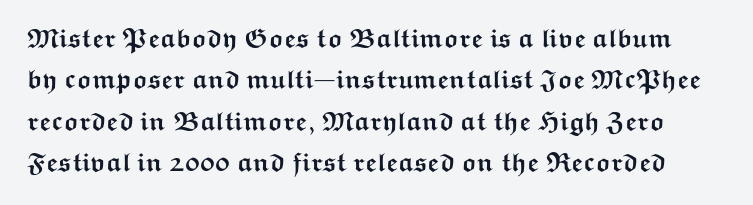
The image shows 26 px bold type, upright; set normal line spacing (1.59x), normal letter spacing, not underlined.
